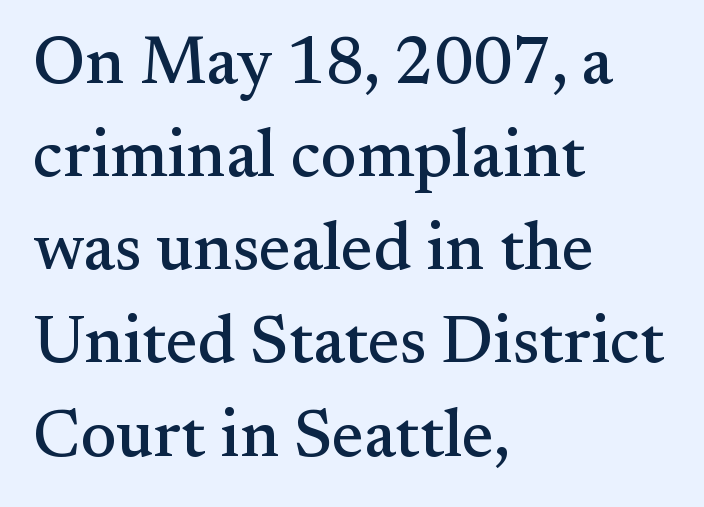
{"serif": "yes", "italic": "no", "width": "normal", "stroke_contrast": "medium", "x_height": "small", "monospaced": "no", "underline": "no", "align": "left", "line_spacing": "normal", "line_spacing_ratio": 1.39, "letter_spacing": "normal", "letter_spacing_em": 0.0, "glyph_px": 67}
